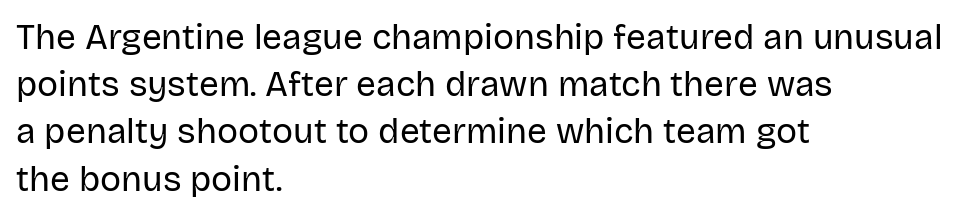
{"serif": "no", "italic": "no", "bold": "no", "weight": "regular", "width": "normal", "stroke_contrast": "low", "x_height": "large", "monospaced": "no", "underline": "no", "align": "left", "line_spacing": "normal", "line_spacing_ratio": 1.35, "letter_spacing": "normal", "letter_spacing_em": 0.0, "glyph_px": 35}
